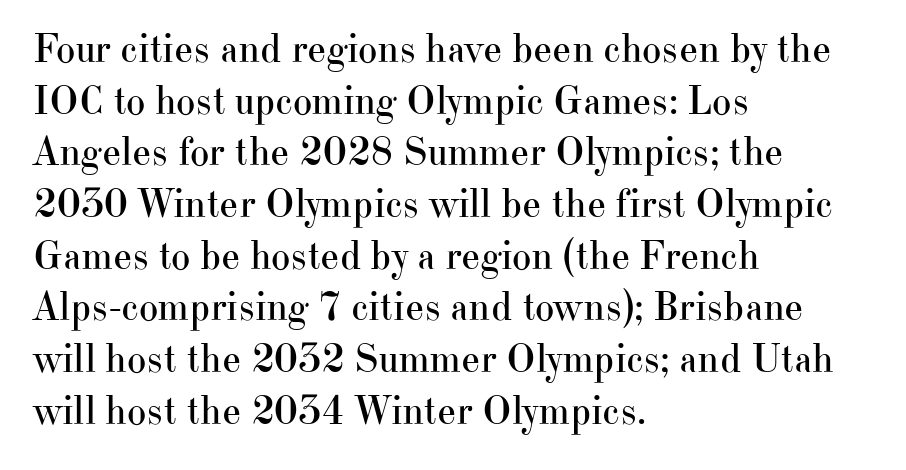
No extra tracking has been applied to these lines. Posture: straight, roman, zero tilt. If you measured baseline to baseline, you'd find a middling distance. Glance below the letters and you will spot only blank space. Do the characters align in a grid? No, the font is proportional. No heavy texture on the line: the type isn't bold.
